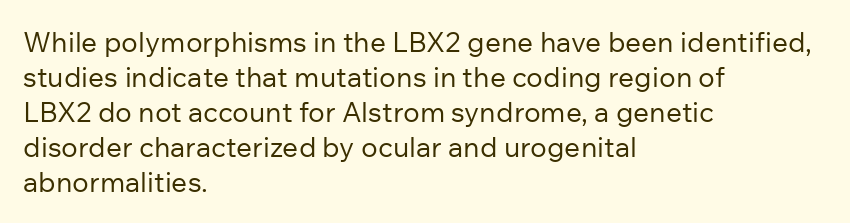
{"serif": "no", "italic": "no", "bold": "no", "weight": "regular", "width": "normal", "stroke_contrast": "low", "x_height": "medium", "monospaced": "no", "underline": "no", "align": "left", "line_spacing": "normal", "line_spacing_ratio": 1.25, "letter_spacing": "normal", "letter_spacing_em": 0.0, "glyph_px": 28}
